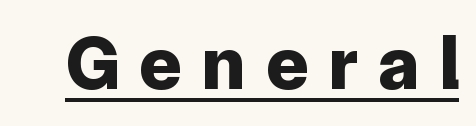
Q: Is the text bold? A: Yes.
Q: Is the text italic (slanted)? A: No, it is upright.
Q: Is the typeface a serif or a sans-serif typeface? A: Sans-serif.
Q: Is the text underlined? A: Yes.
Q: Is the spacing between letters normal or unusually wide? A: Unusually wide.
Q: Width (condensed, normal, or wide)? A: Normal.
Q: Stroke contrast? A: Low.
Q: x-height? A: Medium.
Q: Monospaced? A: No.
